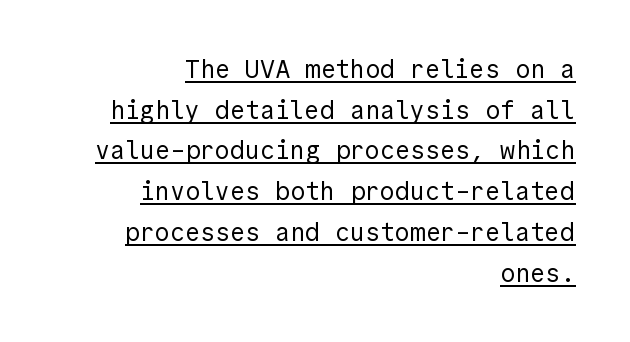
Q: Is the text bold? A: No.
Q: Is the text italic (slanted)? A: No, it is upright.
Q: Is the text underlined? A: Yes.
Q: How is the paragraph aligned? A: Right-aligned.
Q: Is the spacing between letters normal or unusually wide? A: Normal.
Q: Is the spacing between lines tight, normal or loose? A: Normal.
